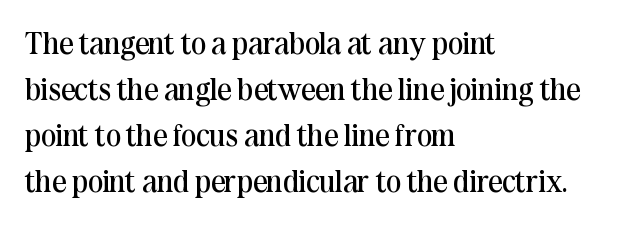
The image shows 31 px regular-weight serif type, upright; set left-aligned, normal line spacing (1.48x), normal letter spacing, not underlined; medium stroke contrast and a medium x-height.
